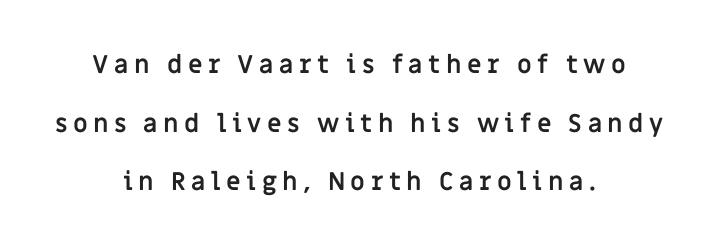
The image shows 25 px bold type, upright; set centered, loose line spacing (2.35x), unusually wide letter spacing (+0.22 em), not underlined.
